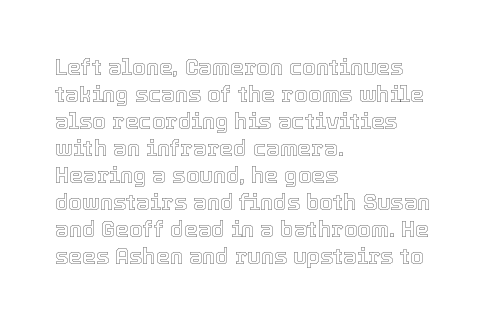
The image shows 22 px text type, upright; set left-aligned, line spacing 1.23x, normal letter spacing, not underlined.
